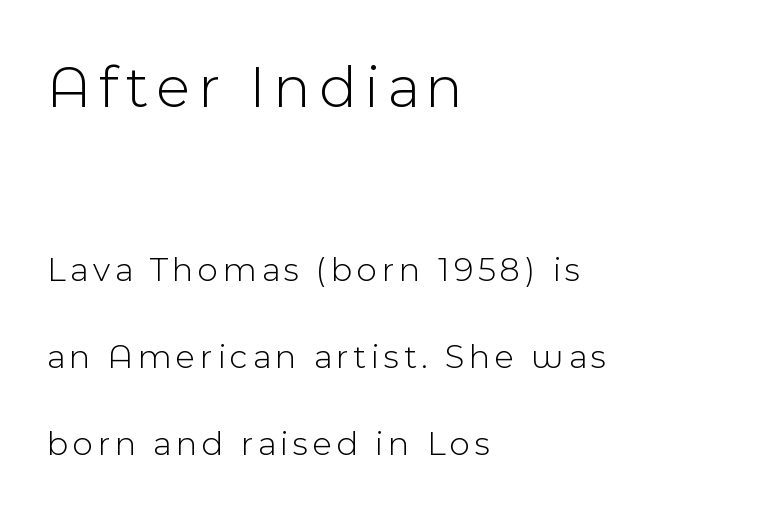
The axis of the letterforms is exactly vertical. What's the leading like? Stretched, with rows far apart. Here the designer chose a conventional face with non-uniform glyph widths. Bare-footed words on every line. The letters carry no serifs — their stems end cleanly without finishing strokes.
